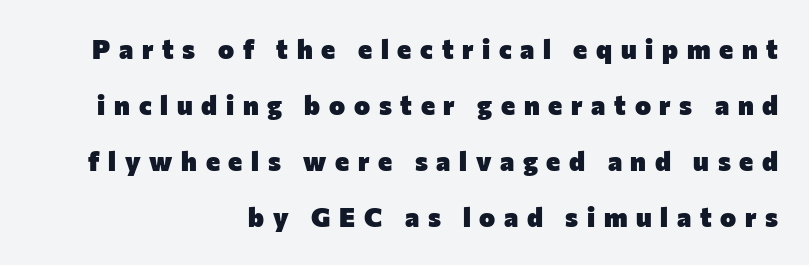
The image shows 27 px bold type, upright; set right-aligned, loose line spacing (2.08x), unusually wide letter spacing (+0.32 em), not underlined.
